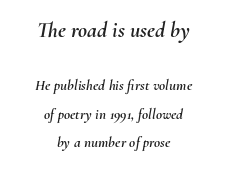
The image shows 22 px text type, italic (leaning right); set centered, loose line spacing (1.92x), normal letter spacing, not underlined; the first (top) block is 1.47x larger.
